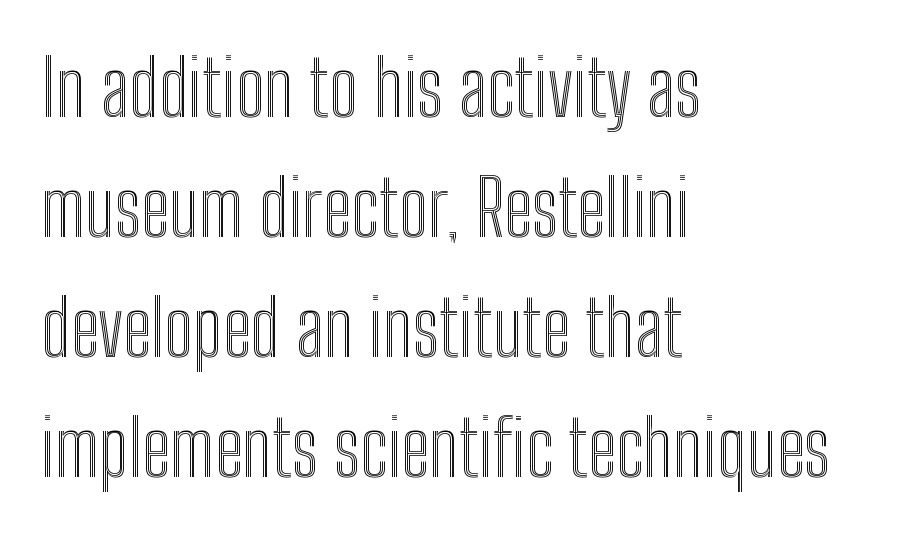
{"italic": "no", "width": "condensed", "x_height": "medium", "monospaced": "no", "underline": "no", "align": "left", "line_spacing": "normal", "line_spacing_ratio": 1.56, "letter_spacing": "normal", "letter_spacing_em": 0.0, "glyph_px": 77}
